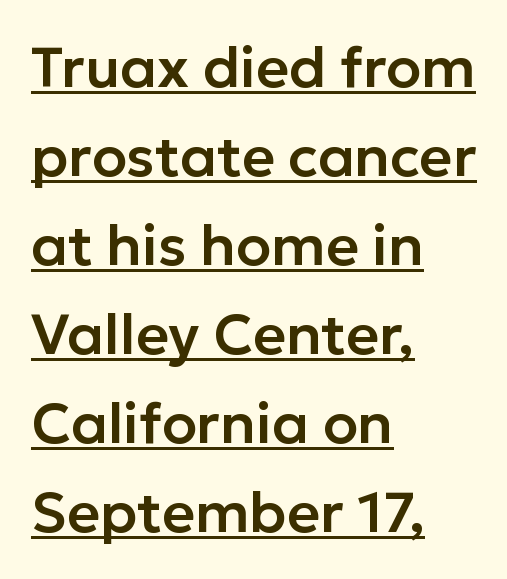
Q: Is the text italic (slanted)? A: No, it is upright.
Q: Is the typeface a serif or a sans-serif typeface? A: Sans-serif.
Q: Is the text underlined? A: Yes.
Q: How is the paragraph aligned? A: Left-aligned.
Q: Is the spacing between letters normal or unusually wide? A: Normal.
Q: Is the spacing between lines tight, normal or loose? A: Normal.
Q: Width (condensed, normal, or wide)? A: Normal.
Q: Stroke contrast? A: Low.
Q: x-height? A: Medium.
Q: Monospaced? A: No.
